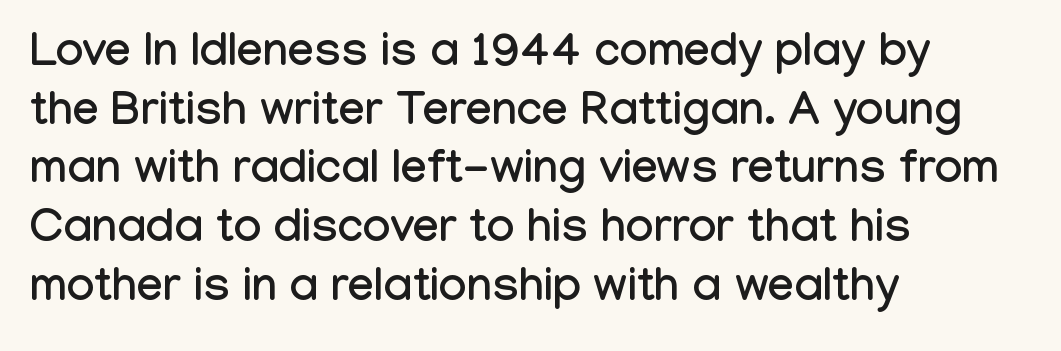
Whoever set this chose a conventional vertical rhythm. Nobody touched the tracking dial on this one. Grotesque or geometric, the face here clearly has no serifs. Every row of glyphs begins at an identical x-position on the left. Think of a printed novel: that variable character pitch is what you see here.
